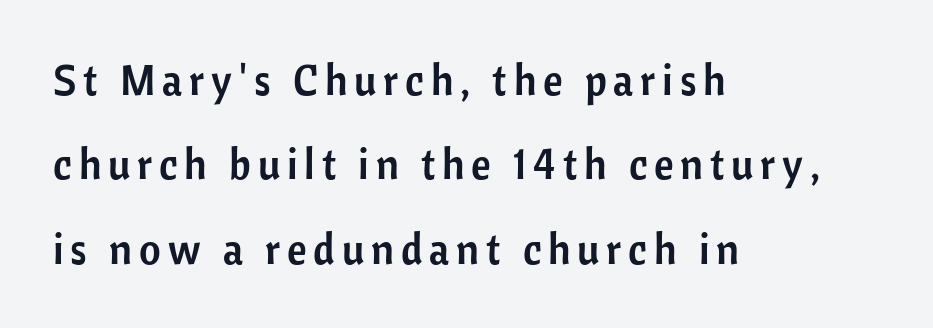
The image shows 42 px sans-serif type, upright; set left-aligned, loose line spacing (2.01x), not underlined; low stroke contrast and a medium x-height.
